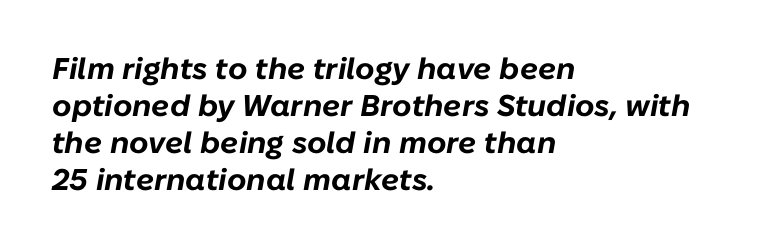
The image shows 30 px bold type, italic (leaning right); set left-aligned, line spacing 1.23x, normal letter spacing, not underlined; low stroke contrast and a medium x-height.
